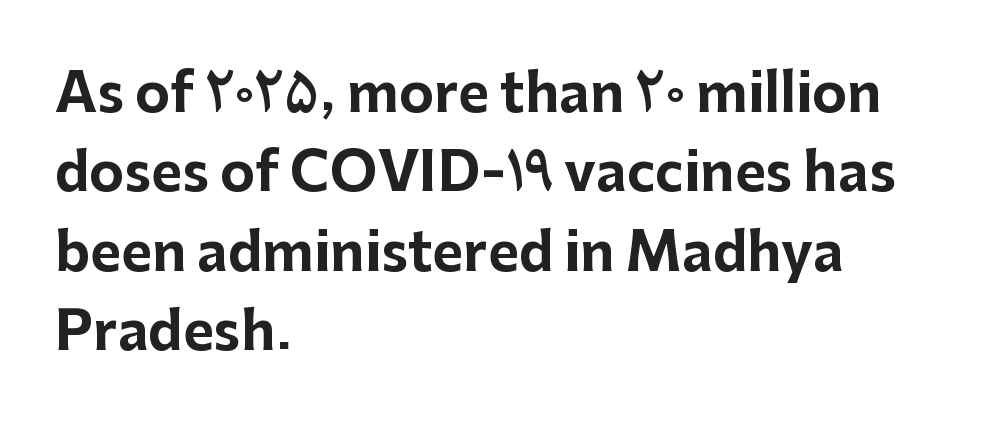
The image shows 53 px bold sans-serif type, upright; set left-aligned, normal line spacing (1.5x), normal letter spacing, not underlined; low stroke contrast and a medium x-height.
